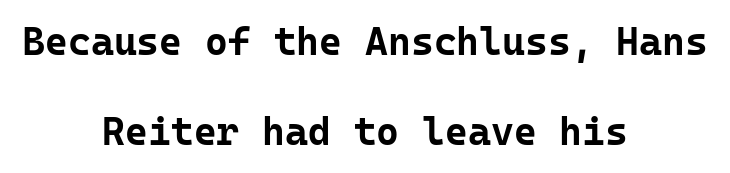
This is sans-serif lettering, the kind often seen on screens and signage. Leading is clearly above the norm, producing a sparse column. The paragraph shown floats in the horizontal middle. Does extra space separate the letters? No, they use regular spacing.
